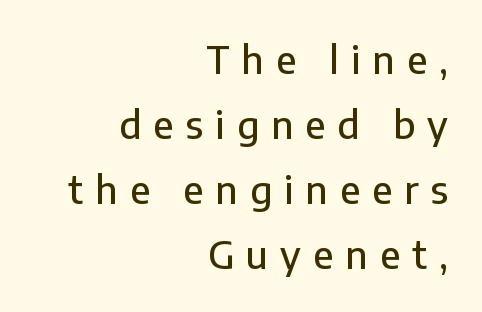
Casual observation: everything's shoved over to the right. Character widths vary here, with narrow letters taking less room than wide ones. Is there any slant? The stems are plumb. A sans-serif font was chosen for this passage. Type without underlining.
